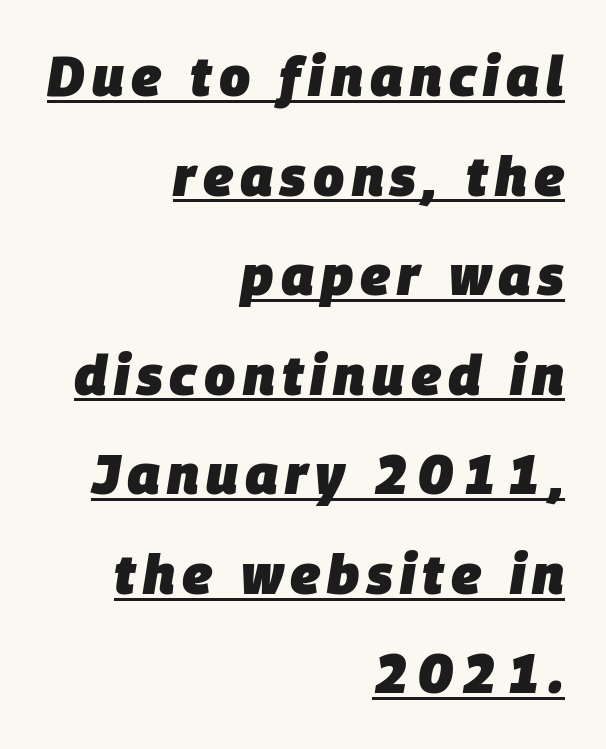
What decoration does the sample have? An underline. Do the characters align in a grid? No, the font is proportional. The font is running at its bold setting. Compared with a flush-left layout, this one pins lines to the opposite, right side. The letters are slanted; this is an italic face.
